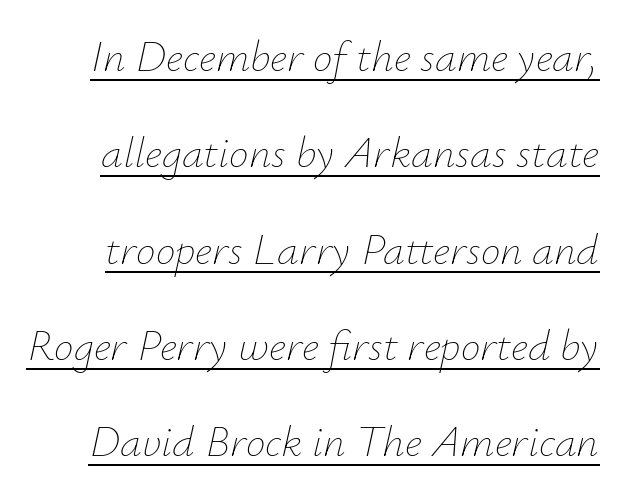
The image shows 44 px thin type, italic (leaning right); set loose line spacing (2.19x), normal letter spacing, underlined; low stroke contrast and a small x-height.
